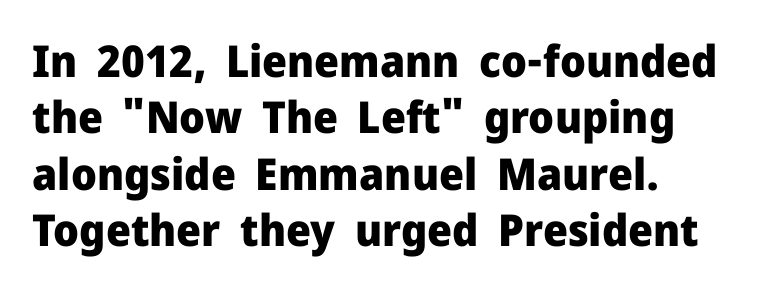
Q: Is the text bold? A: Yes.
Q: Is the text italic (slanted)? A: No, it is upright.
Q: Is the typeface a serif or a sans-serif typeface? A: Sans-serif.
Q: Is the text underlined? A: No.
Q: How is the paragraph aligned? A: Left-aligned.
Q: Is the spacing between letters normal or unusually wide? A: Normal.
Q: Is the spacing between lines tight, normal or loose? A: Normal.
Q: Width (condensed, normal, or wide)? A: Normal.
Q: Stroke contrast? A: Low.
Q: x-height? A: Medium.
Q: Monospaced? A: No.
